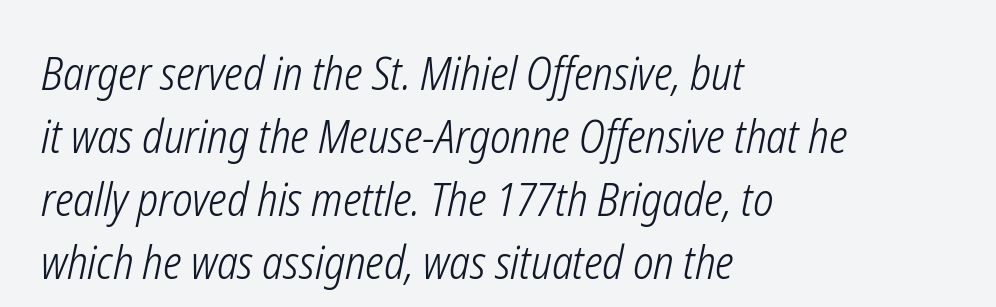
{"italic": "yes", "lean": "right", "slant_degrees": 12, "bold": "no", "weight": "light", "width": "condensed", "stroke_contrast": "low", "x_height": "medium", "monospaced": "no", "underline": "no", "align": "left", "line_spacing": "normal", "line_spacing_ratio": 1.4, "letter_spacing": "normal", "letter_spacing_em": 0.0, "glyph_px": 45}
